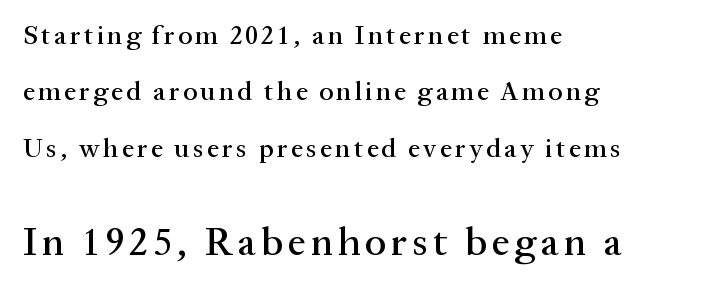
{"serif": "yes", "italic": "no", "width": "normal", "stroke_contrast": "medium", "x_height": "medium", "monospaced": "no", "underline": "no", "align": "left", "line_spacing": "loose", "line_spacing_ratio": 2.09, "larger_block": "second", "size_ratio": 1.48, "glyph_px": 40}
